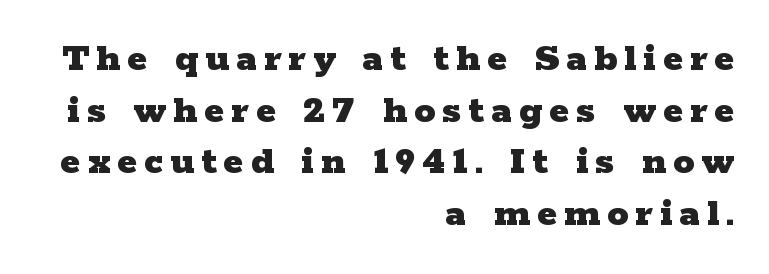
{"serif": "yes", "italic": "no", "bold": "yes", "weight": "heavy", "width": "wide", "stroke_contrast": "low", "x_height": "medium", "monospaced": "no", "underline": "no", "align": "right", "line_spacing_ratio": 1.23, "glyph_px": 42}
